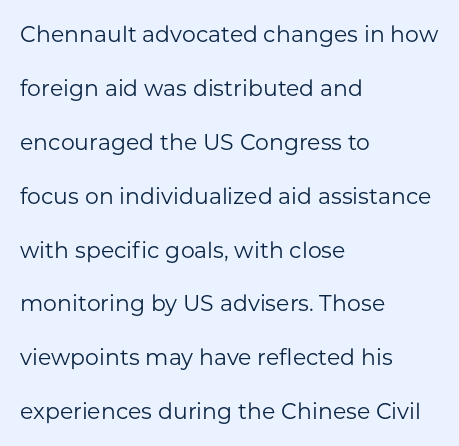
Q: Is the text bold? A: No.
Q: Is the text italic (slanted)? A: No, it is upright.
Q: Is the text underlined? A: No.
Q: How is the paragraph aligned? A: Left-aligned.
Q: Is the spacing between letters normal or unusually wide? A: Normal.
Q: Is the spacing between lines tight, normal or loose? A: Loose.
